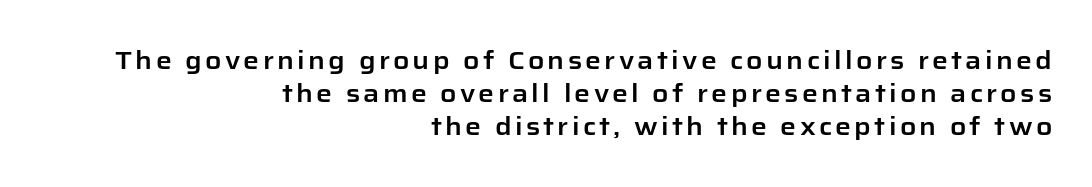
Q: Is the text italic (slanted)? A: No, it is upright.
Q: Is the text underlined? A: No.
Q: How is the paragraph aligned? A: Right-aligned.
Q: Is the spacing between lines tight, normal or loose? A: Normal.
